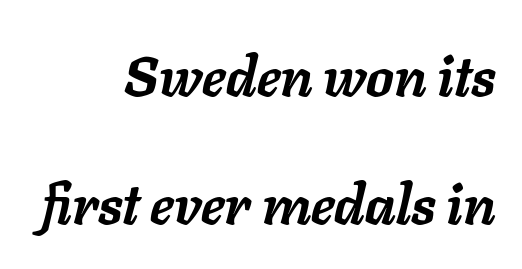
The image shows 55 px semibold type, italic (leaning right); set right-aligned, loose line spacing (2.32x), normal letter spacing, not underlined; low stroke contrast and a medium x-height.
